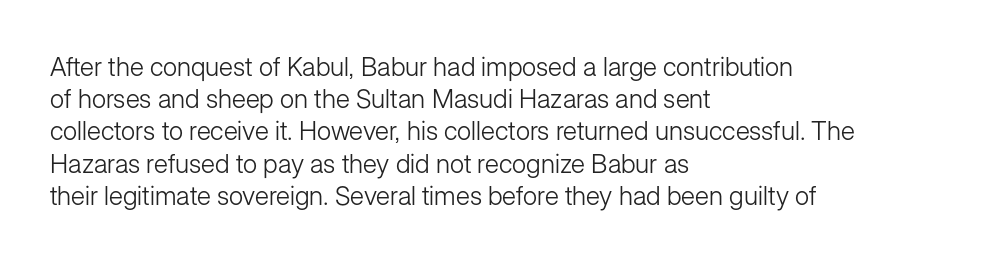
No letter is thick-stroked: the sample isn't bold. The lettering stays uniformly vertical, giving the passage a roman look. This sample uses plain, unmodified letter spacing. These lines stack with their left ends in a neat column. The gap between lines stays unmarked.
